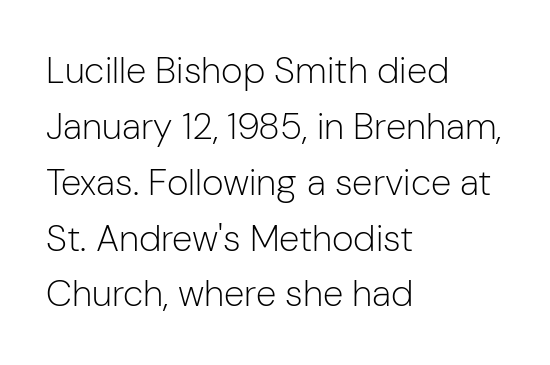
Q: Is the text bold? A: No.
Q: Is the text italic (slanted)? A: No, it is upright.
Q: Is the typeface a serif or a sans-serif typeface? A: Sans-serif.
Q: Is the text underlined? A: No.
Q: How is the paragraph aligned? A: Left-aligned.
Q: Is the spacing between letters normal or unusually wide? A: Normal.
Q: Is the spacing between lines tight, normal or loose? A: Normal.
Q: Width (condensed, normal, or wide)? A: Normal.
Q: Stroke contrast? A: Low.
Q: x-height? A: Medium.
Q: Monospaced? A: No.
